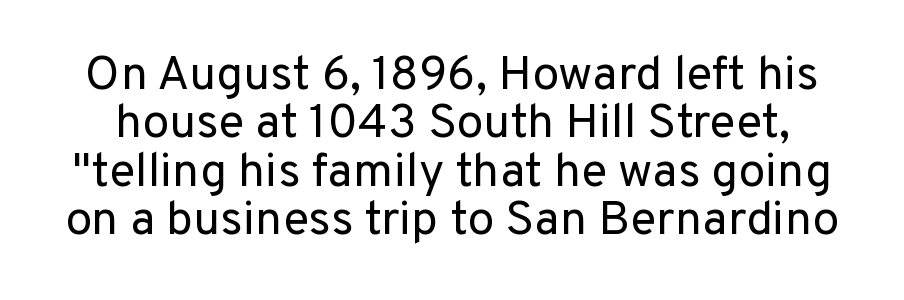
{"serif": "no", "italic": "no", "bold": "no", "weight": "regular", "width": "normal", "stroke_contrast": "low", "x_height": "medium", "monospaced": "no", "underline": "no", "line_spacing": "tight", "line_spacing_ratio": 1.01, "letter_spacing": "normal", "letter_spacing_em": 0.0, "glyph_px": 48}
